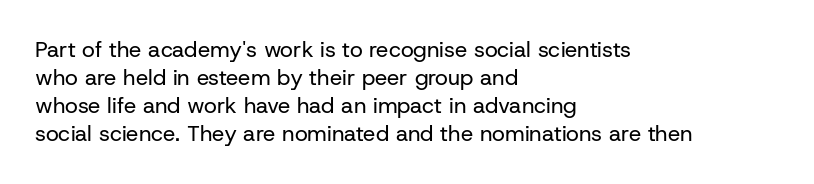
The image shows 22 px text type, upright; set left-aligned, normal line spacing (1.28x), normal letter spacing, not underlined.
